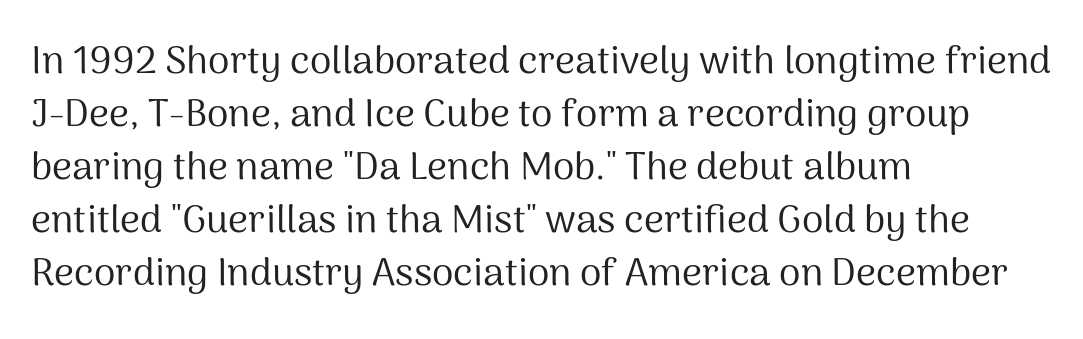
The image shows 39 px regular-weight sans-serif type, upright; set left-aligned, normal line spacing (1.36x), normal letter spacing, not underlined; medium stroke contrast and a medium x-height.
